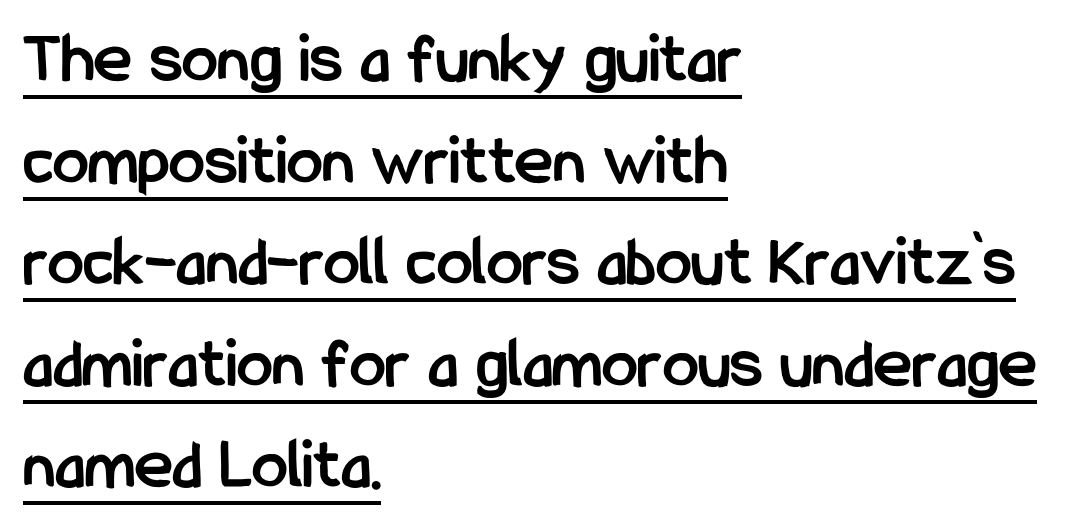
Q: Is the text bold? A: Yes.
Q: Is the text italic (slanted)? A: No, it is upright.
Q: Is the typeface a serif or a sans-serif typeface? A: Sans-serif.
Q: Is the text underlined? A: Yes.
Q: How is the paragraph aligned? A: Left-aligned.
Q: Is the spacing between letters normal or unusually wide? A: Normal.
Q: Is the spacing between lines tight, normal or loose? A: Normal.
Q: Width (condensed, normal, or wide)? A: Condensed.
Q: Stroke contrast? A: Low.
Q: x-height? A: Medium.
Q: Monospaced? A: No.
